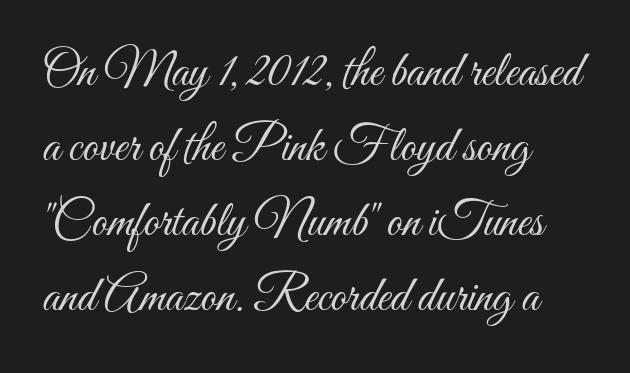
{"bold": "no", "weight": "light", "width": "condensed", "stroke_contrast": "medium", "x_height": "small", "monospaced": "no", "underline": "no", "align": "left", "line_spacing": "normal", "line_spacing_ratio": 1.5, "letter_spacing": "normal", "letter_spacing_em": 0.0, "glyph_px": 50}
